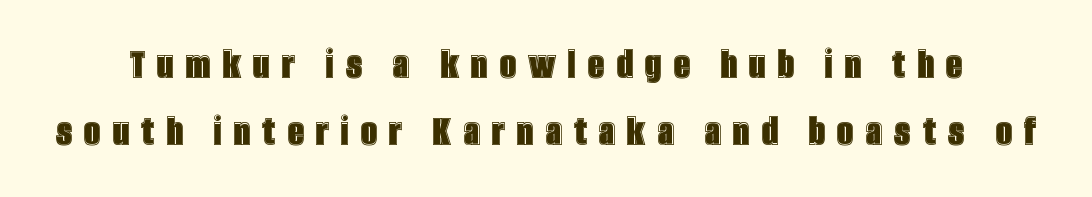
Q: Is the text italic (slanted)? A: No, it is upright.
Q: Is the text underlined? A: No.
Q: Is the spacing between letters normal or unusually wide? A: Unusually wide.
Q: Is the spacing between lines tight, normal or loose? A: Normal.
Q: Width (condensed, normal, or wide)? A: Condensed.
Q: x-height? A: Large.
Q: Monospaced? A: No.
